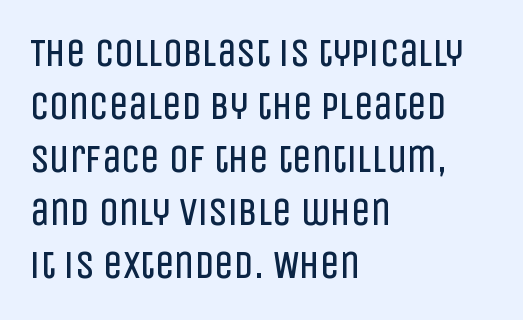
The image shows 39 px regular-weight, condensed sans-serif type, upright; set left-aligned, normal line spacing (1.36x), normal letter spacing, not underlined; low stroke contrast and a large x-height.
